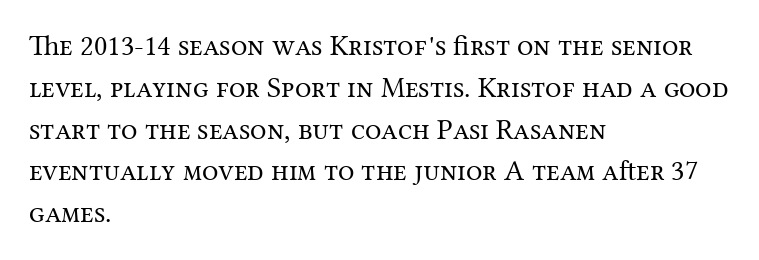
{"serif": "yes", "italic": "no", "bold": "no", "weight": "regular", "width": "normal", "stroke_contrast": "medium", "x_height": "medium", "monospaced": "no", "underline": "no", "align": "left", "line_spacing": "normal", "line_spacing_ratio": 1.44, "letter_spacing": "normal", "letter_spacing_em": 0.0, "glyph_px": 29}
